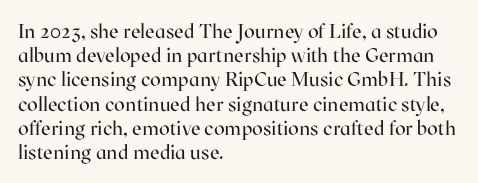
{"italic": "no", "bold": "no", "underline": "no", "align": "left", "line_spacing_ratio": 1.21, "letter_spacing": "normal", "letter_spacing_em": 0.0, "glyph_px": 20}
